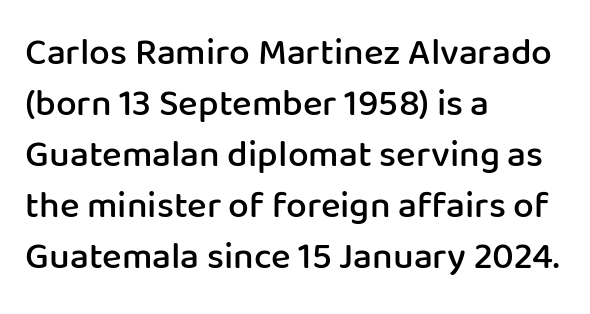
Q: Is the text bold? A: Semi-bold.
Q: Is the text italic (slanted)? A: No, it is upright.
Q: Is the typeface a serif or a sans-serif typeface? A: Sans-serif.
Q: Is the text underlined? A: No.
Q: How is the paragraph aligned? A: Left-aligned.
Q: Is the spacing between letters normal or unusually wide? A: Normal.
Q: Is the spacing between lines tight, normal or loose? A: Normal.
Q: Width (condensed, normal, or wide)? A: Normal.
Q: Stroke contrast? A: Low.
Q: x-height? A: Medium.
Q: Monospaced? A: No.
